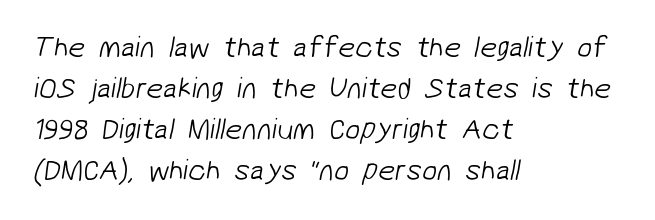
The image shows 30 px light sans-serif type; set left-aligned, normal line spacing (1.37x), normal letter spacing, not underlined; low stroke contrast and a medium x-height.
